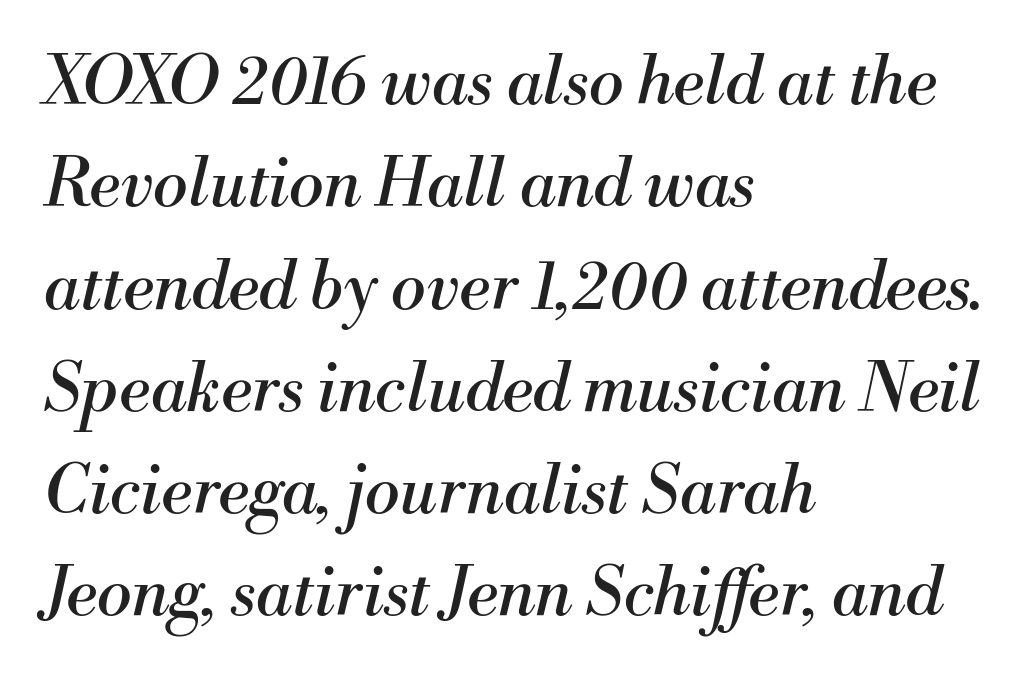
Reading down the block, your eye returns to a fixed left position each line. Summary of weight: not heavy and not bold. The string is rendered with underlining switched off. When letters slant like this, we call the style italic.
